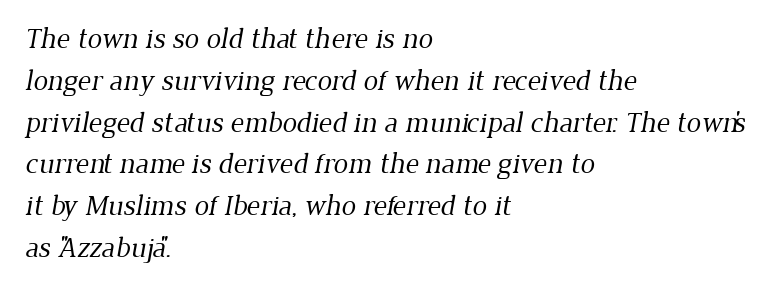
{"serif": "yes", "bold": "no", "weight": "regular", "width": "normal", "stroke_contrast": "low", "x_height": "medium", "monospaced": "no", "underline": "no", "align": "left", "line_spacing": "normal", "line_spacing_ratio": 1.44, "letter_spacing": "normal", "letter_spacing_em": 0.0, "glyph_px": 29}
